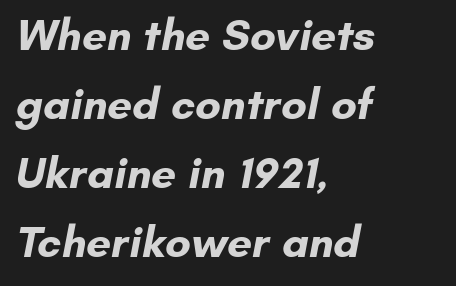
{"serif": "no", "bold": "yes", "weight": "bold", "width": "normal", "stroke_contrast": "low", "x_height": "small", "monospaced": "no", "underline": "no", "align": "left", "line_spacing": "normal", "line_spacing_ratio": 1.57, "letter_spacing": "normal", "letter_spacing_em": 0.0, "glyph_px": 44}
